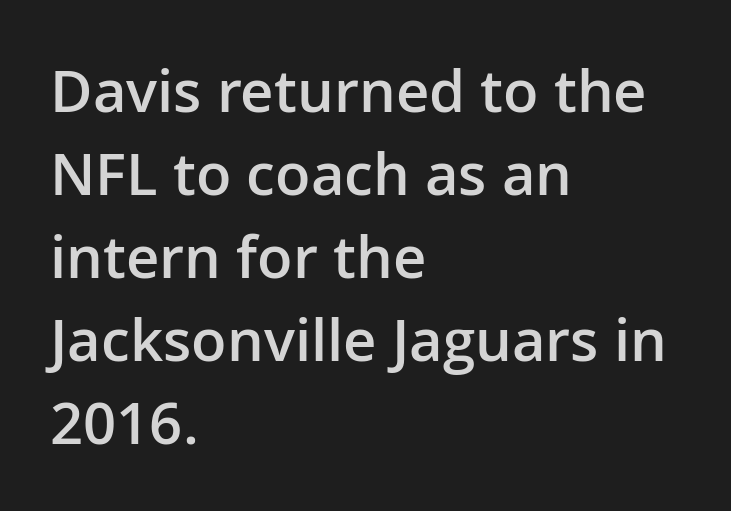
Q: Is the text bold? A: Semi-bold.
Q: Is the text italic (slanted)? A: No, it is upright.
Q: Is the typeface a serif or a sans-serif typeface? A: Sans-serif.
Q: Is the text underlined? A: No.
Q: How is the paragraph aligned? A: Left-aligned.
Q: Is the spacing between letters normal or unusually wide? A: Normal.
Q: Is the spacing between lines tight, normal or loose? A: Normal.
Q: Width (condensed, normal, or wide)? A: Normal.
Q: Stroke contrast? A: Low.
Q: x-height? A: Medium.
Q: Monospaced? A: No.
